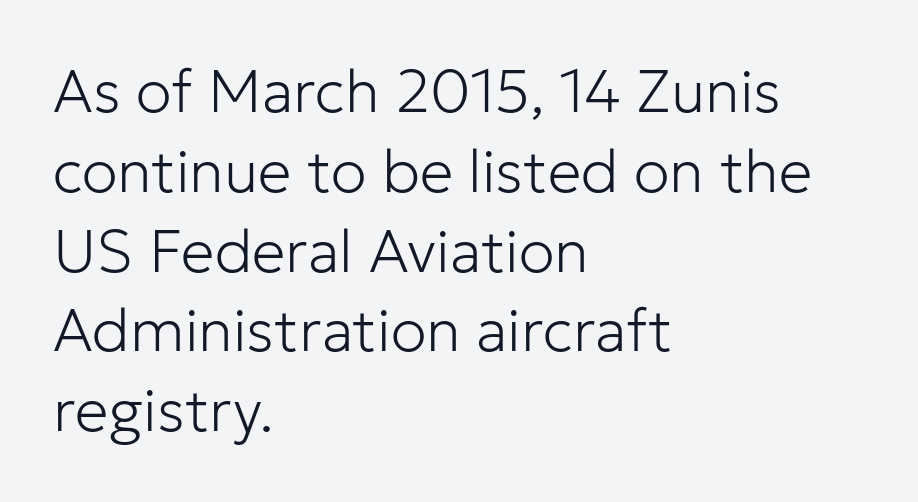
{"serif": "no", "italic": "no", "bold": "no", "weight": "light", "width": "normal", "stroke_contrast": "low", "x_height": "medium", "monospaced": "no", "underline": "no", "align": "left", "line_spacing": "normal", "line_spacing_ratio": 1.33, "letter_spacing": "normal", "letter_spacing_em": 0.0, "glyph_px": 60}
